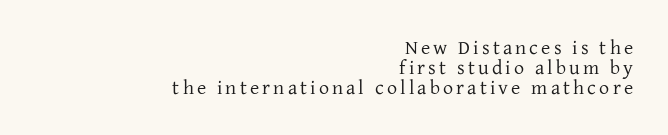
The image shows 20 px text type, upright; set right-aligned, tight line spacing (1.0x), not underlined.
